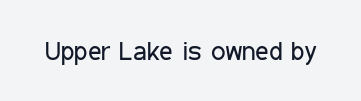
The image shows 26 px text type, upright; set normal letter spacing, not underlined.
